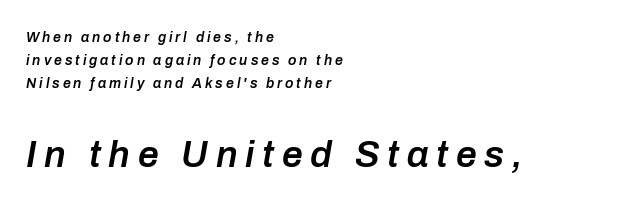
{"italic": "yes", "lean": "right", "slant_degrees": 10, "bold": "semi", "weight": "semibold", "width": "normal", "stroke_contrast": "low", "x_height": "medium", "monospaced": "no", "underline": "no", "align": "left", "line_spacing": "normal", "line_spacing_ratio": 1.65, "letter_spacing": "wide", "letter_spacing_em": 0.21, "larger_block": "second", "size_ratio": 2.64, "glyph_px": 37}
